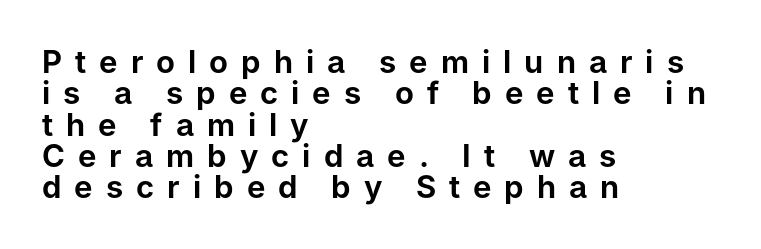
Q: Is the text italic (slanted)? A: No, it is upright.
Q: Is the typeface a serif or a sans-serif typeface? A: Sans-serif.
Q: Is the text underlined? A: No.
Q: How is the paragraph aligned? A: Left-aligned.
Q: Is the spacing between letters normal or unusually wide? A: Unusually wide.
Q: Is the spacing between lines tight, normal or loose? A: Tight.
Q: Width (condensed, normal, or wide)? A: Normal.
Q: Stroke contrast? A: Low.
Q: x-height? A: Medium.
Q: Monospaced? A: No.
